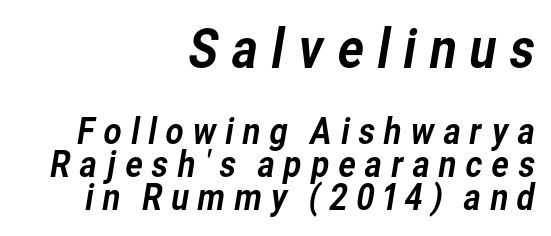
Q: Is the typeface a serif or a sans-serif typeface? A: Sans-serif.
Q: Is the text underlined? A: No.
Q: How is the paragraph aligned? A: Right-aligned.
Q: Is the spacing between letters normal or unusually wide? A: Unusually wide.
Q: Is the spacing between lines tight, normal or loose? A: Tight.
Q: Which block of text is set in a larger size, the first (top) or the second (bottom)? A: The first (top) one.
Q: Width (condensed, normal, or wide)? A: Normal.
Q: Stroke contrast? A: Low.
Q: x-height? A: Medium.
Q: Monospaced? A: No.
